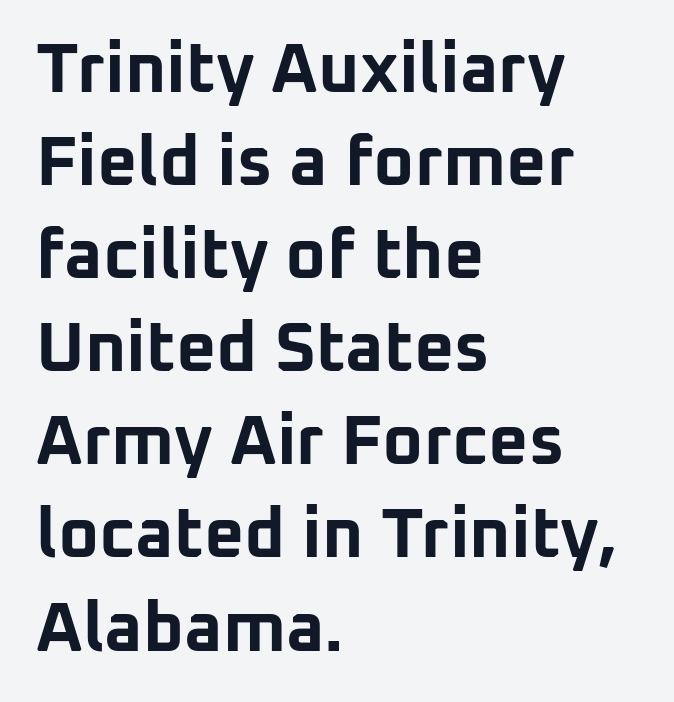
Which margin do the lines hug? The left one — the right edge is uneven. These lines keep a tight, regular rhythm from letter to letter. Think of a printed novel: that variable character pitch is what you see here. Designer's note — italics off, roman on. These lines carry a lot of weight — the face is fully bold.
